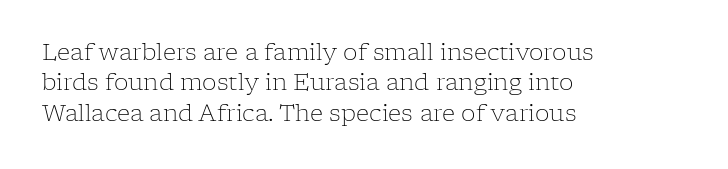
Q: Is the text bold? A: No.
Q: Is the text italic (slanted)? A: No, it is upright.
Q: Is the text underlined? A: No.
Q: How is the paragraph aligned? A: Left-aligned.
Q: Is the spacing between letters normal or unusually wide? A: Normal.
Q: Is the spacing between lines tight, normal or loose? A: Normal.
